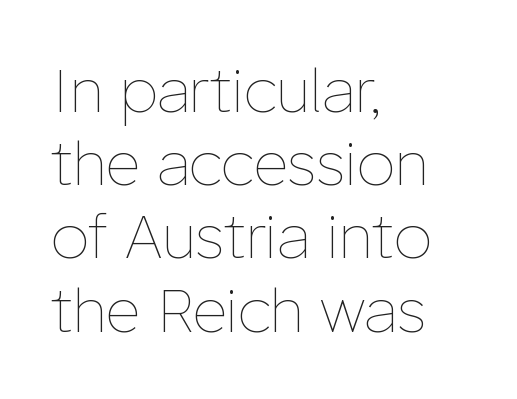
The image shows 61 px thin type, upright; set left-aligned, line spacing 1.2x, normal letter spacing, not underlined; low stroke contrast and a medium x-height.
